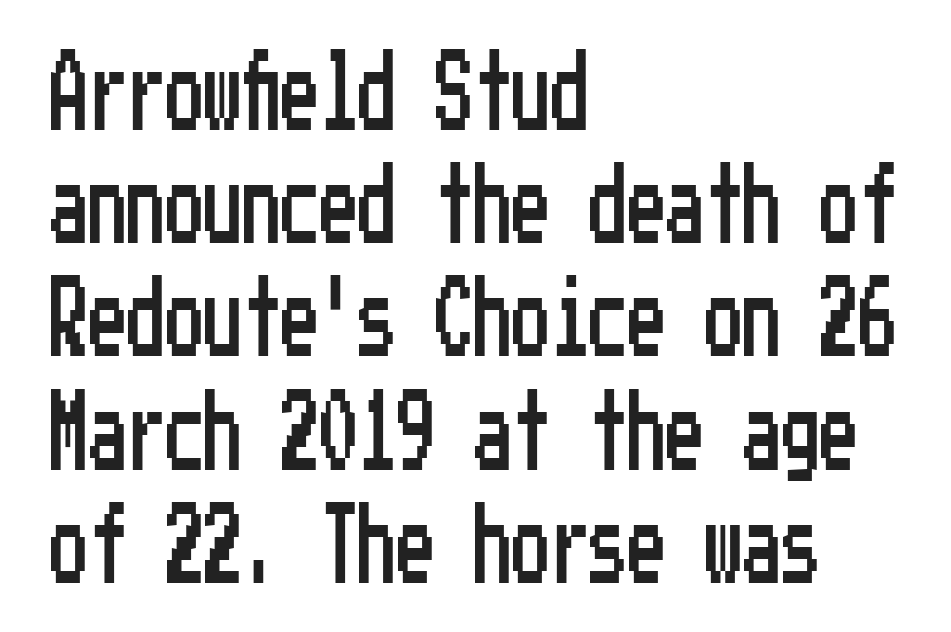
Horizontal alignment here is leftward, the default for most running prose. The space beneath each line is pristine and unruled. A typesetter would mark this as roman, not italic. One glance says typical: line gaps are just what's usual.
